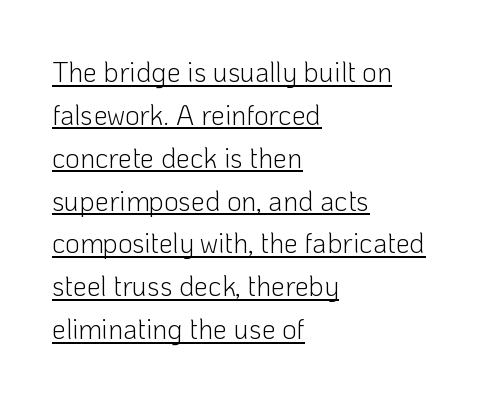
The image shows 28 px light sans-serif type, upright; set left-aligned, normal line spacing (1.53x), normal letter spacing, underlined; low stroke contrast and a medium x-height.
